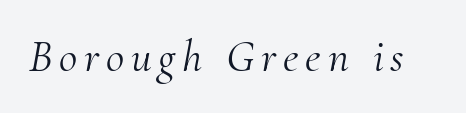
{"serif": "yes", "italic": "yes", "lean": "right", "slant_degrees": 10, "bold": "no", "weight": "light", "width": "normal", "stroke_contrast": "medium", "x_height": "small", "monospaced": "no", "underline": "no", "glyph_px": 45}
